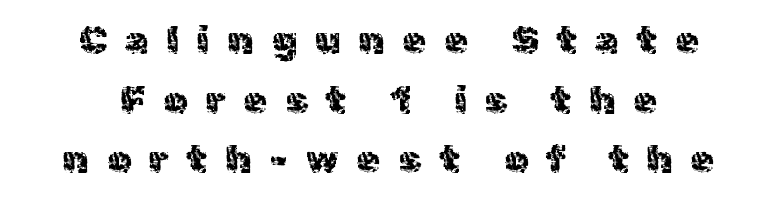
{"serif": "no", "italic": "no", "bold": "no", "weight": "regular", "width": "normal", "x_height": "medium", "monospaced": "no", "underline": "no", "align": "center", "line_spacing": "normal", "line_spacing_ratio": 1.57, "letter_spacing": "wide", "letter_spacing_em": 0.48, "glyph_px": 38}
